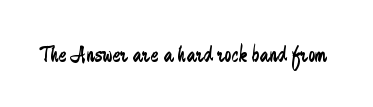
The image shows 24 px text type; set normal letter spacing, not underlined.
